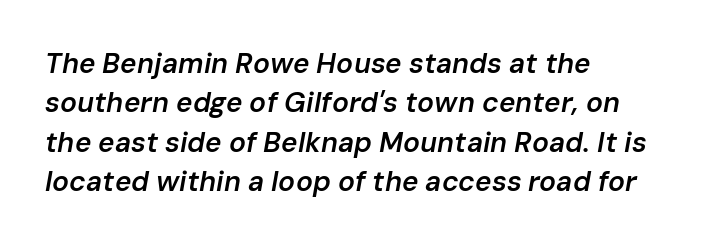
The image shows 28 px semibold type, italic (leaning right); set left-aligned, normal line spacing (1.41x), normal letter spacing, not underlined; low stroke contrast and a medium x-height.
